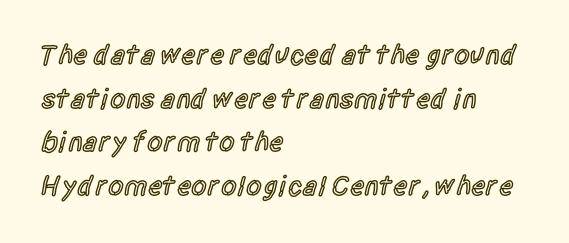
The image shows 28 px semibold, condensed sans-serif type; set left-aligned, normal line spacing (1.56x), normal letter spacing, not underlined; a large x-height.
